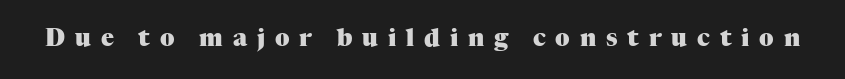
The image shows 24 px bold type, upright; set unusually wide letter spacing (+0.41 em), not underlined.
